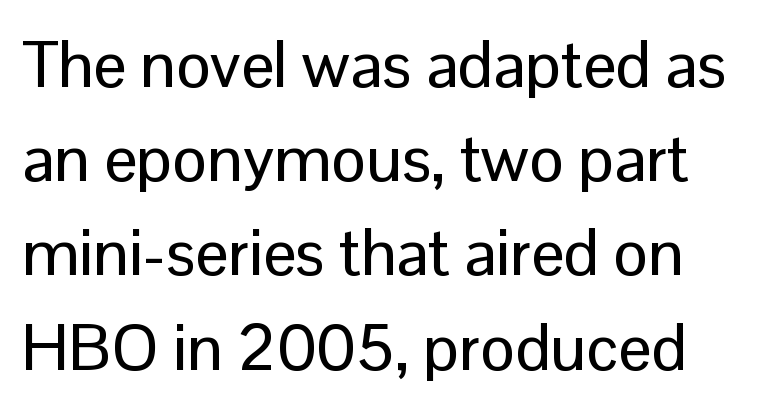
Q: Is the text italic (slanted)? A: No, it is upright.
Q: Is the typeface a serif or a sans-serif typeface? A: Sans-serif.
Q: Is the text underlined? A: No.
Q: Is the spacing between letters normal or unusually wide? A: Normal.
Q: Is the spacing between lines tight, normal or loose? A: Normal.
Q: Width (condensed, normal, or wide)? A: Normal.
Q: Stroke contrast? A: Low.
Q: x-height? A: Medium.
Q: Monospaced? A: No.
